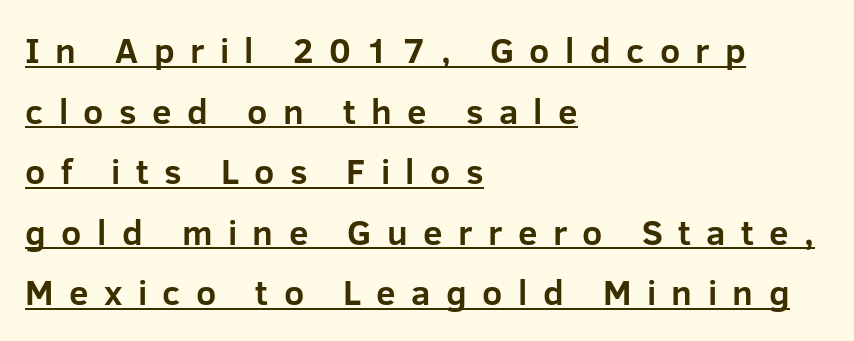
{"serif": "no", "italic": "no", "bold": "yes", "weight": "bold", "width": "normal", "stroke_contrast": "low", "x_height": "medium", "monospaced": "no", "underline": "yes", "align": "left", "line_spacing_ratio": 1.73, "letter_spacing": "wide", "letter_spacing_em": 0.44, "glyph_px": 35}
